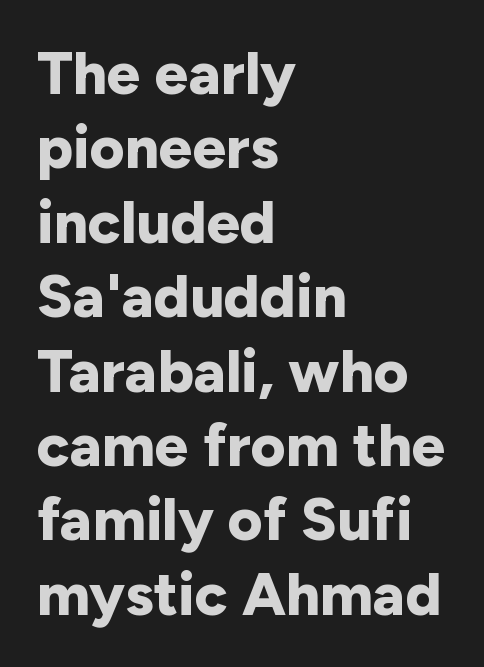
A bare baseline throughout the passage. The line texture is even and compact thanks to regular tracking. The type sits square on the baseline with zero lean. Do the characters align in a grid? No, the font is proportional. Serifs: no, the terminals of the letterforms are clean.
